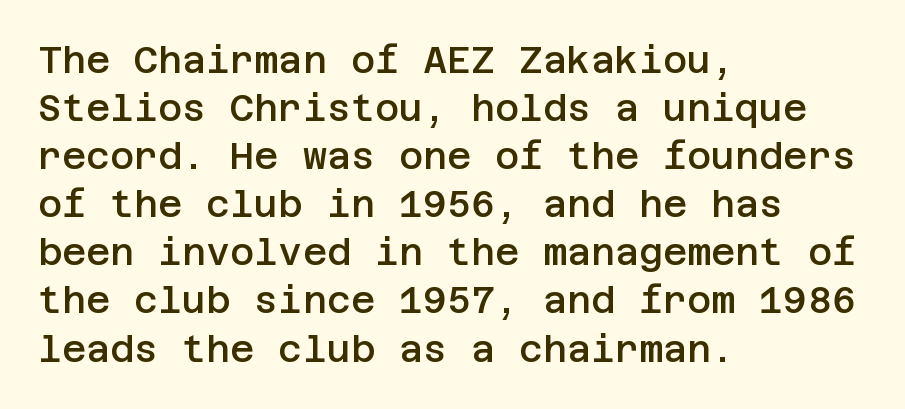
Q: Is the text bold? A: Semi-bold.
Q: Is the text italic (slanted)? A: No, it is upright.
Q: Is the typeface a serif or a sans-serif typeface? A: Sans-serif.
Q: Is the text underlined? A: No.
Q: How is the paragraph aligned? A: Left-aligned.
Q: Is the spacing between letters normal or unusually wide? A: Normal.
Q: Is the spacing between lines tight, normal or loose? A: Normal.
Q: Width (condensed, normal, or wide)? A: Normal.
Q: Stroke contrast? A: Low.
Q: x-height? A: Large.
